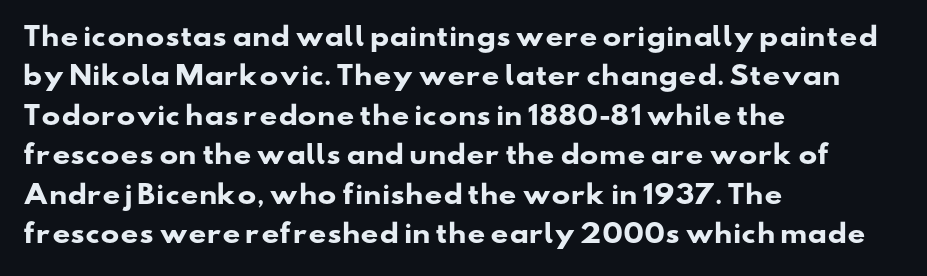
The letterforms sit shoulder to shoulder at normal distance. These words are printed bold, with thick strokes throughout. This sample is left-justified, so line endings fall wherever the words run out. Leading matches the norm, producing a regular column.
